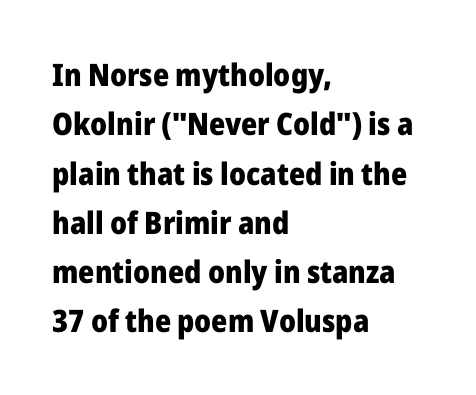
{"serif": "no", "italic": "no", "bold": "yes", "weight": "heavy", "width": "normal", "stroke_contrast": "low", "x_height": "medium", "monospaced": "no", "underline": "no", "align": "left", "line_spacing": "normal", "line_spacing_ratio": 1.59, "letter_spacing": "normal", "letter_spacing_em": 0.0, "glyph_px": 31}
